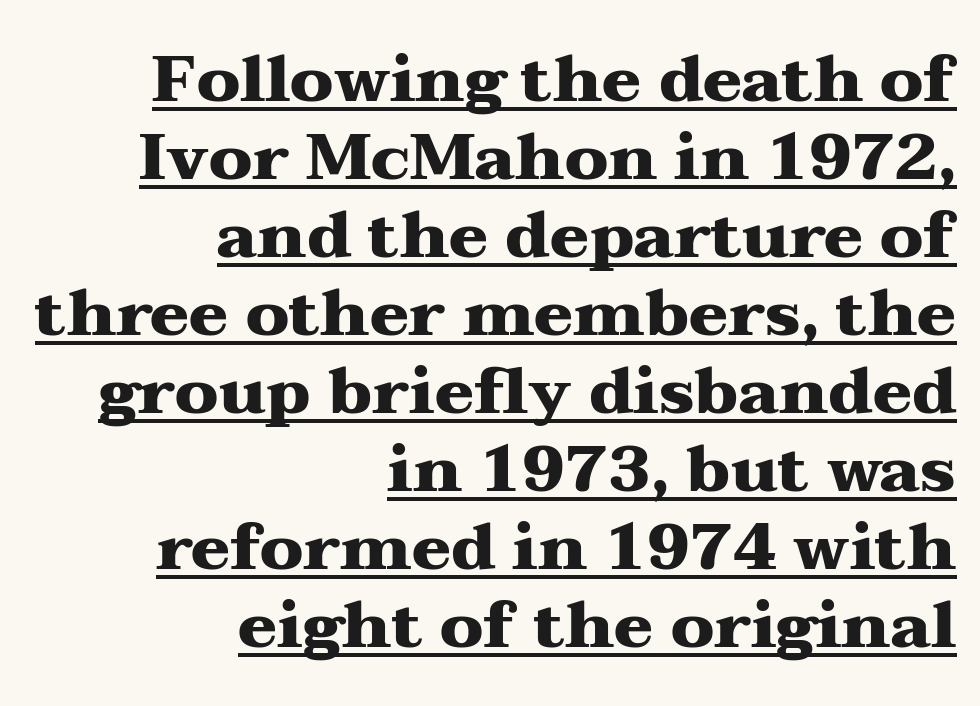
Q: Is the text bold? A: Yes.
Q: Is the text italic (slanted)? A: No, it is upright.
Q: Is the typeface a serif or a sans-serif typeface? A: Serif.
Q: Is the text underlined? A: Yes.
Q: How is the paragraph aligned? A: Right-aligned.
Q: Is the spacing between letters normal or unusually wide? A: Normal.
Q: Width (condensed, normal, or wide)? A: Wide.
Q: Stroke contrast? A: Medium.
Q: x-height? A: Medium.
Q: Monospaced? A: No.
